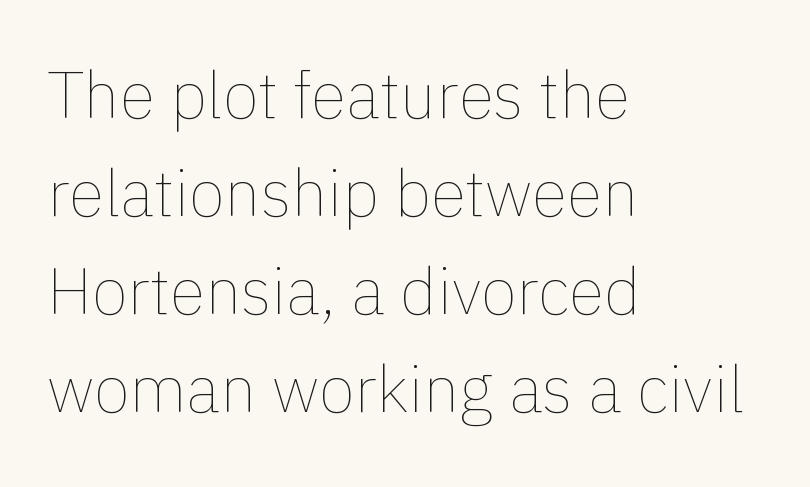
{"italic": "no", "bold": "no", "weight": "thin", "width": "normal", "stroke_contrast": "low", "x_height": "medium", "monospaced": "no", "underline": "no", "align": "left", "line_spacing": "normal", "line_spacing_ratio": 1.51, "letter_spacing": "normal", "letter_spacing_em": 0.0, "glyph_px": 65}
